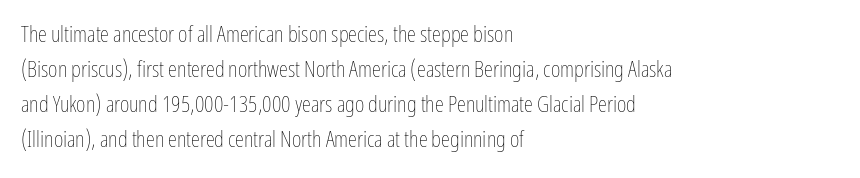
Weight: not bold — regular or lighter. The typesetter chose a ragged-right arrangement here. Each new line begins a customary step beneath the previous one. You could call the tracking neutral — neither tight nor loose. Only glyphs here, with clear space below each row. You can tell it's not italic because the verticals are truly vertical.
